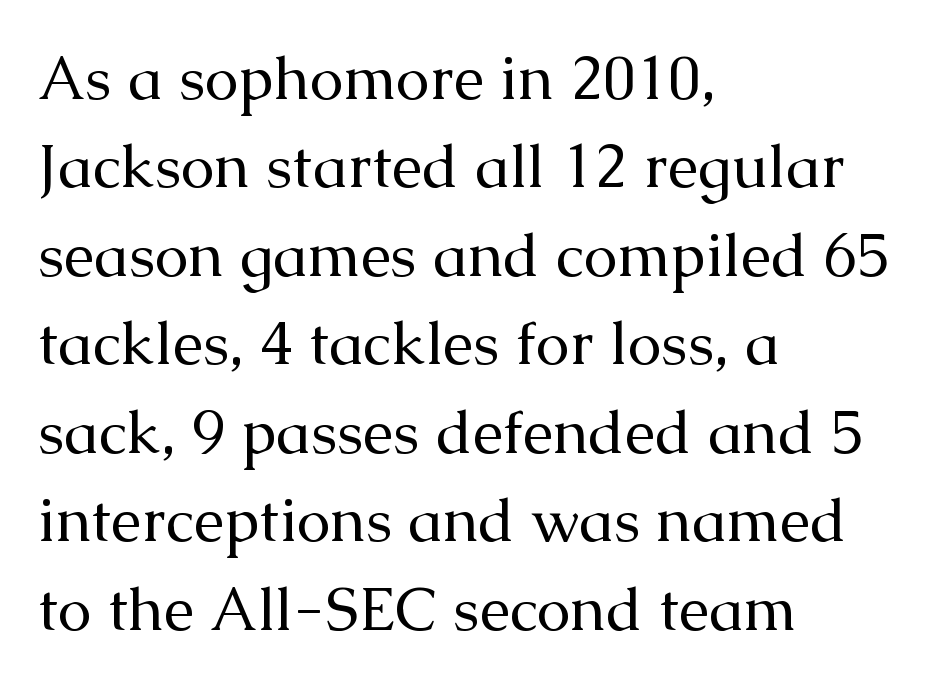
The image shows 61 px regular-weight serif type, upright; set left-aligned, normal line spacing (1.45x), normal letter spacing, not underlined; medium stroke contrast and a medium x-height.
